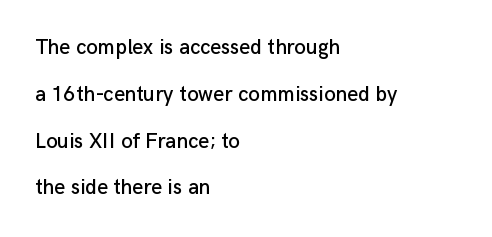
Students, note that the glyphs here touch the page at normal intervals. Underline: absent. Quick note: not italic, upright. Teacher's note: observe the even left margin — that is flush-left alignment.
